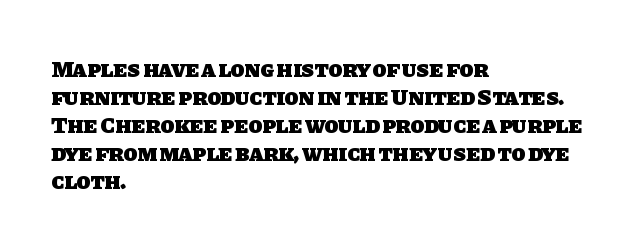
The image shows 23 px bold type; set left-aligned, line spacing 1.22x, normal letter spacing, not underlined.
